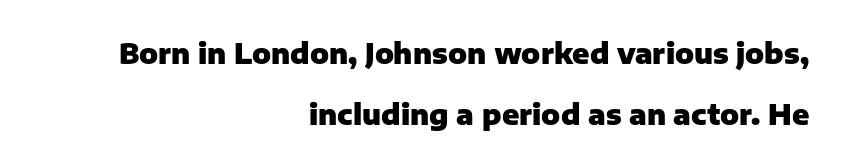
Q: Is the text bold? A: Yes.
Q: Is the text italic (slanted)? A: No, it is upright.
Q: Is the typeface a serif or a sans-serif typeface? A: Sans-serif.
Q: Is the text underlined? A: No.
Q: How is the paragraph aligned? A: Right-aligned.
Q: Is the spacing between letters normal or unusually wide? A: Normal.
Q: Is the spacing between lines tight, normal or loose? A: Loose.
Q: Width (condensed, normal, or wide)? A: Normal.
Q: Stroke contrast? A: Low.
Q: x-height? A: Medium.
Q: Monospaced? A: No.
